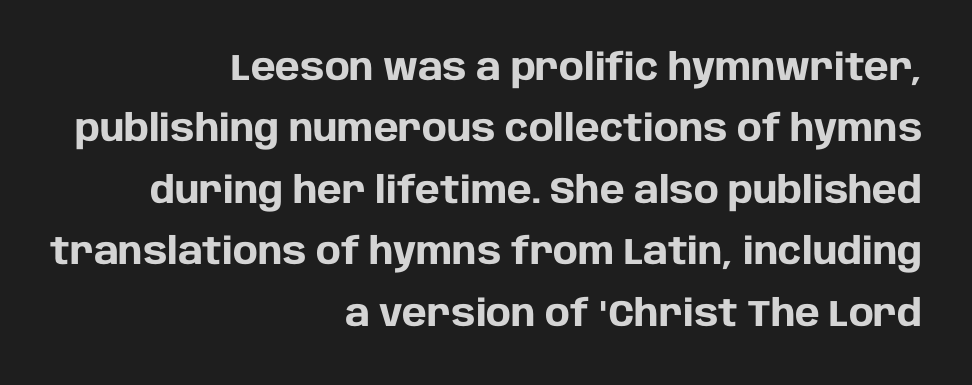
The text block is weighted toward the right margin, trailing off unevenly leftward. You could not count columns in this text — the font is proportionally spaced. Is there any slant? The stems are plumb. Honestly, the letter spacing is just normal — you wouldn't notice it. Only glyphs here, with clear space below each row. Weight check: bold — yes, fully.
